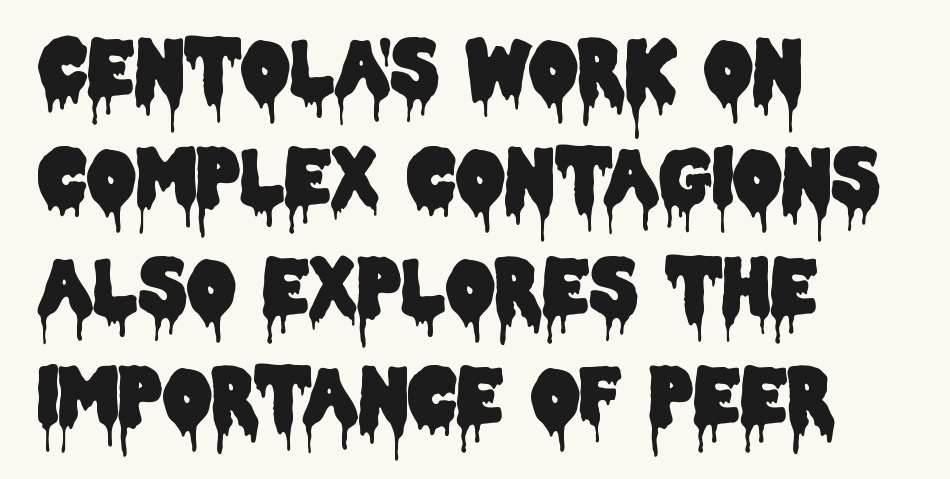
The letters stand straight up with perfectly vertical stems. The gaps between neighbouring characters are ordinary and unremarkable. Does the leading feel generous? No, just average. The rendering uses natural spacing where letterforms have individual widths. The glyphs in this specimen are sans serif. Has an underline been added? It has not.
